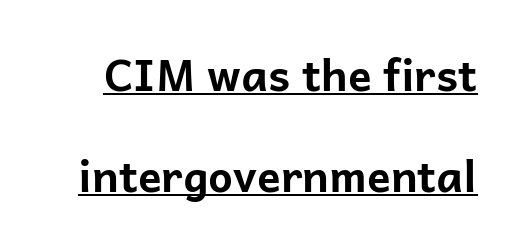
Here the designer chose a conventional face with non-uniform glyph widths. Unlike italic type, these characters show no tilt at all. The letters carry no serifs — their stems end cleanly without finishing strokes. The letterforms sit shoulder to shoulder at normal distance. Strong, thick strokes mark this as bold type.
